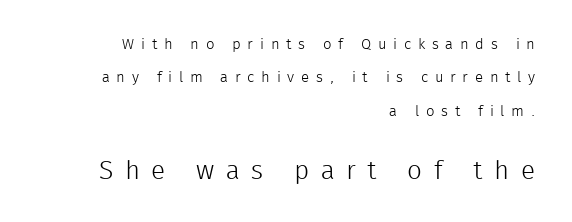
A great deal of white space separates one row of letters from the next. The setting favours the right margin, as signatures and pull-quotes sometimes do. The strokes are not fattened; the text isn't bold. Tall strokes in this sample are plumb rather than angled.
